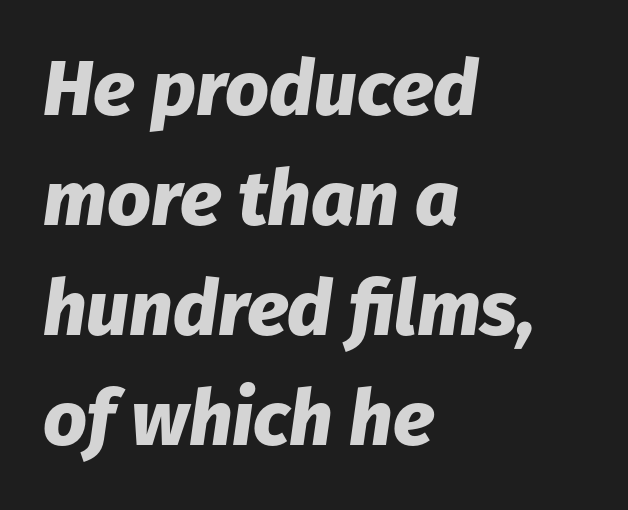
{"italic": "yes", "lean": "right", "slant_degrees": 8, "bold": "yes", "weight": "heavy", "width": "normal", "stroke_contrast": "low", "x_height": "medium", "monospaced": "no", "underline": "no", "align": "left", "line_spacing": "normal", "line_spacing_ratio": 1.43, "letter_spacing": "normal", "letter_spacing_em": 0.0, "glyph_px": 77}
